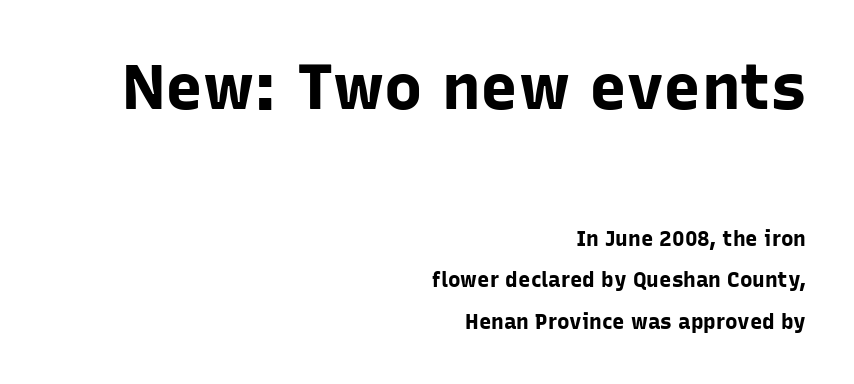
Q: Is the text bold? A: Yes.
Q: Is the text italic (slanted)? A: No, it is upright.
Q: Is the typeface a serif or a sans-serif typeface? A: Sans-serif.
Q: Is the text underlined? A: No.
Q: How is the paragraph aligned? A: Right-aligned.
Q: Is the spacing between letters normal or unusually wide? A: Normal.
Q: Is the spacing between lines tight, normal or loose? A: Loose.
Q: Which block of text is set in a larger size, the first (top) or the second (bottom)? A: The first (top) one.
Q: Width (condensed, normal, or wide)? A: Normal.
Q: Stroke contrast? A: Low.
Q: x-height? A: Medium.
Q: Monospaced? A: No.
